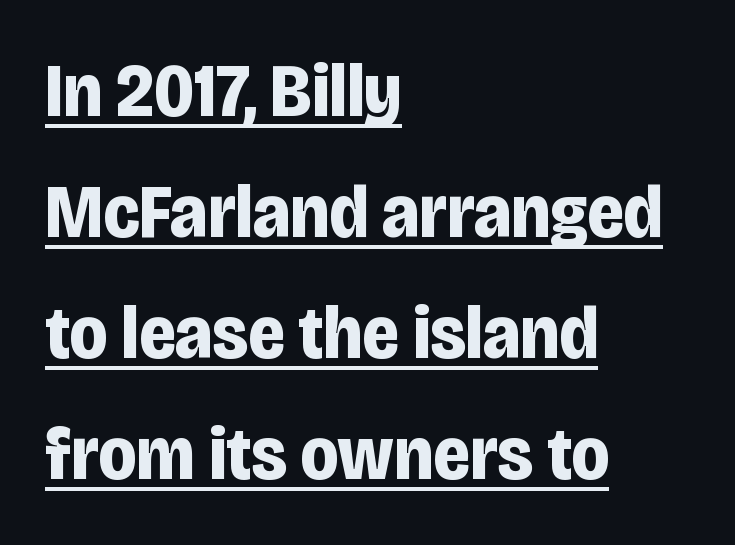
The typesetter chose a ragged-right arrangement here. The rendering uses natural spacing where letterforms have individual widths. The passage shown stacks its lines at a standard gap. In designer terms, the underline attribute is active on this setting. Posture: straight, roman, zero tilt.
